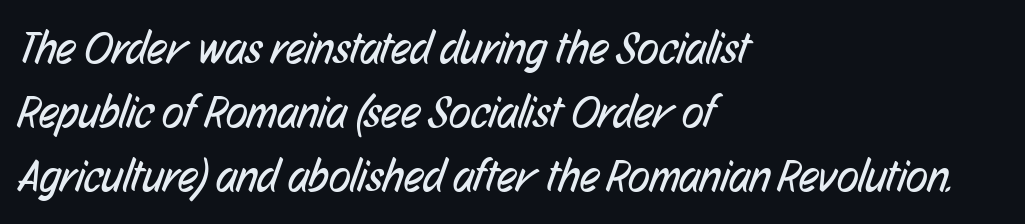
Q: Is the text bold? A: No.
Q: Is the typeface a serif or a sans-serif typeface? A: Sans-serif.
Q: Is the text underlined? A: No.
Q: How is the paragraph aligned? A: Left-aligned.
Q: Is the spacing between letters normal or unusually wide? A: Normal.
Q: Is the spacing between lines tight, normal or loose? A: Normal.
Q: Width (condensed, normal, or wide)? A: Condensed.
Q: Stroke contrast? A: Low.
Q: x-height? A: Medium.
Q: Monospaced? A: No.
